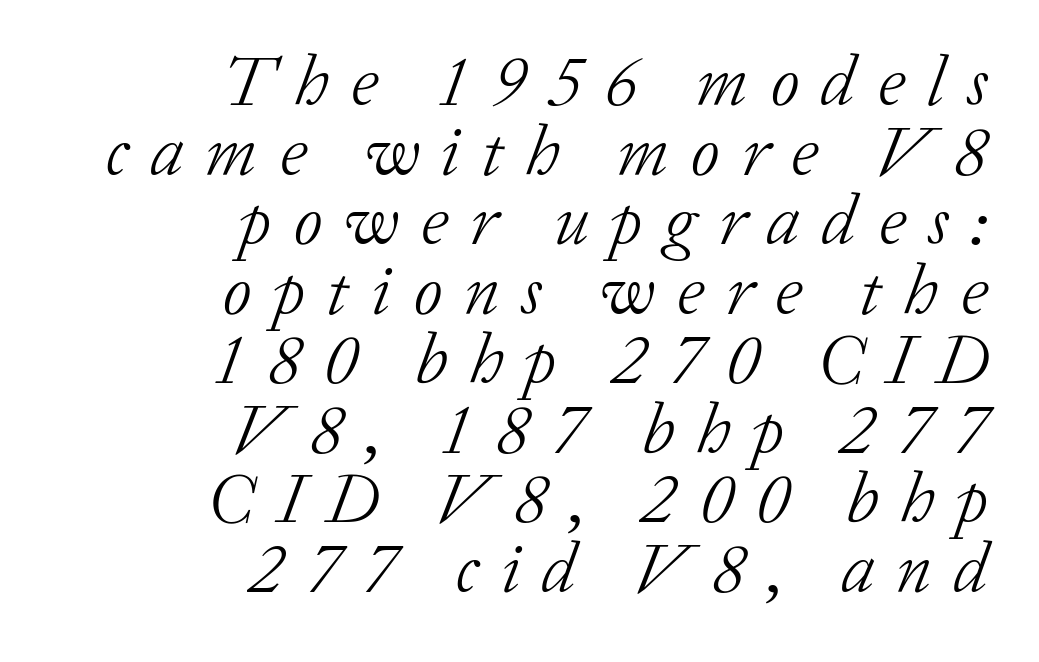
Q: Is the text bold? A: No.
Q: Is the text italic (slanted)? A: Yes, it leans right by about 20 degrees.
Q: Is the typeface a serif or a sans-serif typeface? A: Serif.
Q: Is the text underlined? A: No.
Q: How is the paragraph aligned? A: Right-aligned.
Q: Is the spacing between letters normal or unusually wide? A: Unusually wide.
Q: Is the spacing between lines tight, normal or loose? A: Tight.
Q: Width (condensed, normal, or wide)? A: Normal.
Q: Stroke contrast? A: Low.
Q: x-height? A: Medium.
Q: Monospaced? A: No.
